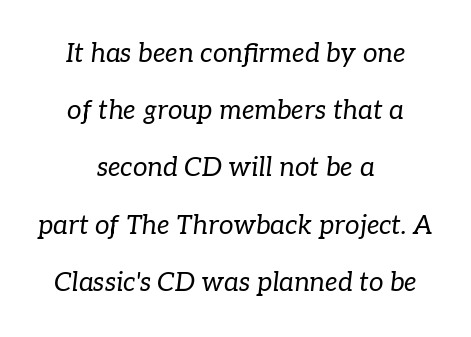
{"italic": "yes", "lean": "right", "slant_degrees": 7, "bold": "no", "underline": "no", "align": "center", "line_spacing": "loose", "line_spacing_ratio": 2.2, "letter_spacing": "normal", "letter_spacing_em": 0.0, "glyph_px": 26}
